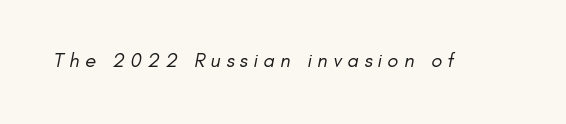
Q: Is the text bold? A: No.
Q: Is the text underlined? A: No.
Q: Is the spacing between letters normal or unusually wide? A: Unusually wide.
